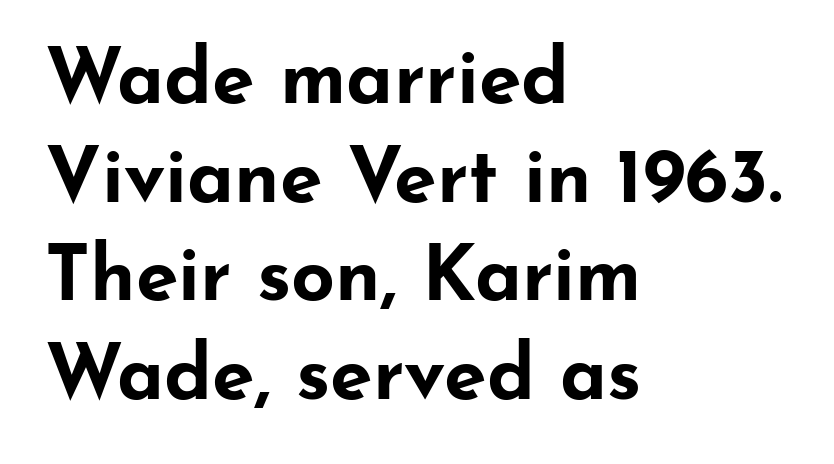
The image shows 77 px bold, wide sans-serif type, upright; set left-aligned, normal line spacing (1.28x), normal letter spacing, not underlined; low stroke contrast and a small x-height.
